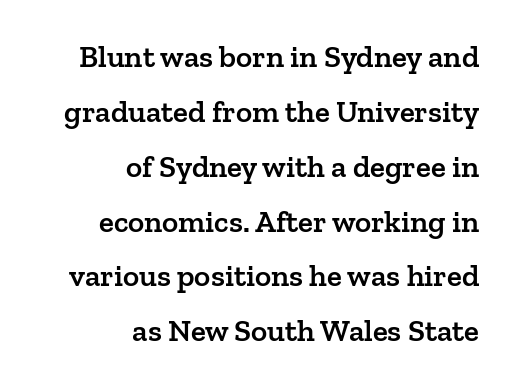
Q: Is the text bold? A: Semi-bold.
Q: Is the text italic (slanted)? A: No, it is upright.
Q: Is the typeface a serif or a sans-serif typeface? A: Serif.
Q: Is the text underlined? A: No.
Q: How is the paragraph aligned? A: Right-aligned.
Q: Is the spacing between letters normal or unusually wide? A: Normal.
Q: Width (condensed, normal, or wide)? A: Normal.
Q: Stroke contrast? A: Low.
Q: x-height? A: Medium.
Q: Monospaced? A: No.
